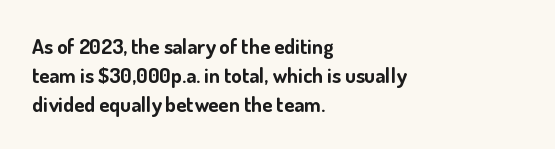
Q: Is the text bold? A: Yes.
Q: Is the text italic (slanted)? A: No, it is upright.
Q: Is the text underlined? A: No.
Q: How is the paragraph aligned? A: Left-aligned.
Q: Is the spacing between letters normal or unusually wide? A: Normal.
Q: Is the spacing between lines tight, normal or loose? A: Normal.
